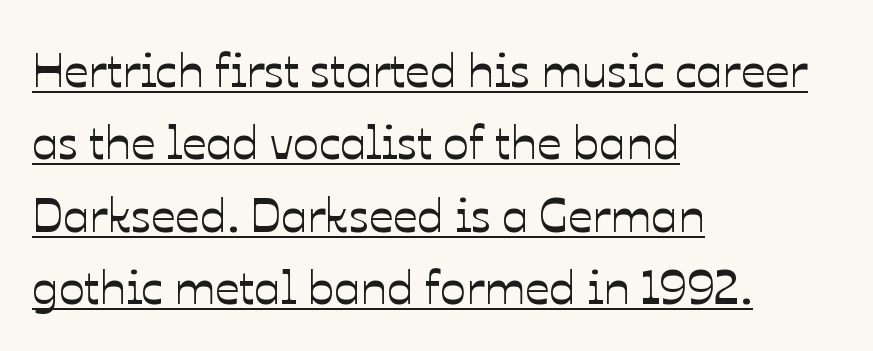
{"italic": "no", "width": "normal", "stroke_contrast": "low", "x_height": "medium", "monospaced": "no", "underline": "yes", "align": "left", "line_spacing": "normal", "line_spacing_ratio": 1.51, "letter_spacing": "normal", "letter_spacing_em": 0.0, "glyph_px": 48}
